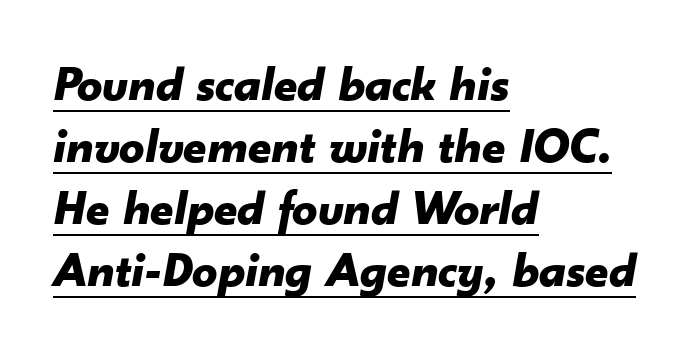
Caption: multi-line text, flush left, ragged right. Compared with an ordinary text face, these strokes are far heavier — a full bold. The face used here appears with an underline applied. Think of a printed novel: that variable character pitch is what you see here.
